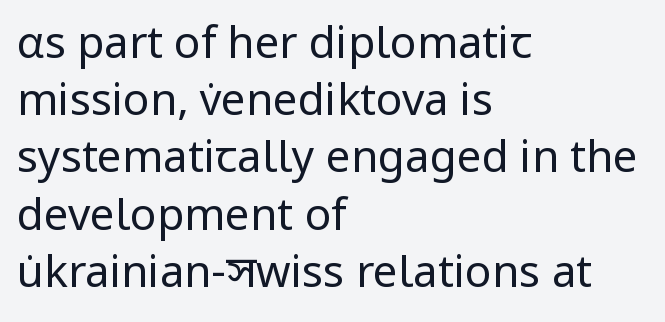
Q: Is the text bold? A: No.
Q: Is the text italic (slanted)? A: No, it is upright.
Q: Is the typeface a serif or a sans-serif typeface? A: Sans-serif.
Q: Is the text underlined? A: No.
Q: How is the paragraph aligned? A: Left-aligned.
Q: Is the spacing between letters normal or unusually wide? A: Normal.
Q: Is the spacing between lines tight, normal or loose? A: Normal.
Q: Width (condensed, normal, or wide)? A: Normal.
Q: Stroke contrast? A: Low.
Q: x-height? A: Medium.
Q: Monospaced? A: No.
